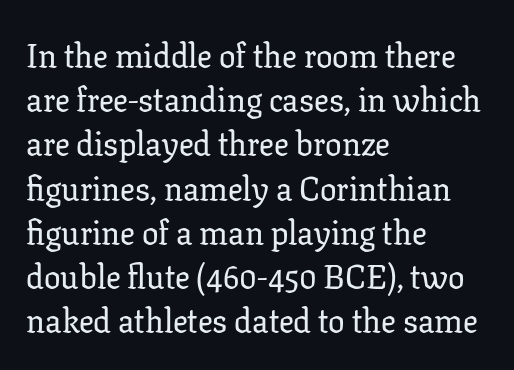
Quick note: not italic, upright. The ragged edge is on the right, which tells us the setting is flush left. Evenly set lines give the paragraph a standard silhouette. Each letter keeps its own natural width here, so spacing adapts to shape. This sample uses a serif face.
